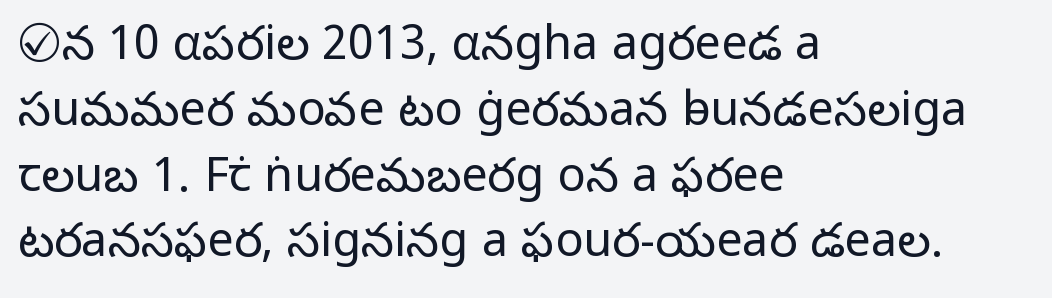
The image shows 47 px light sans-serif type, upright; set left-aligned, normal line spacing (1.4x), normal letter spacing, not underlined; low stroke contrast and a medium x-height.
